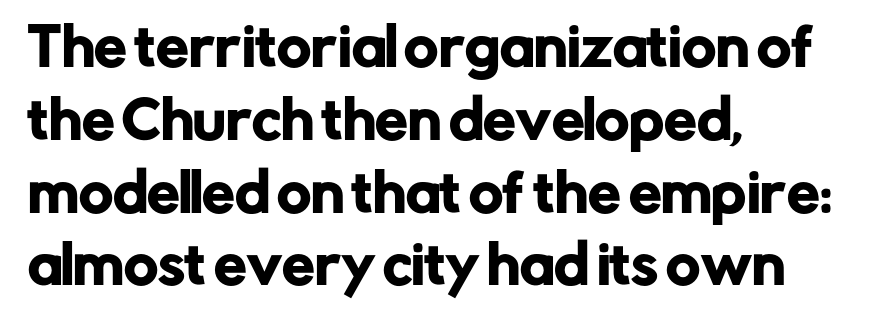
{"serif": "no", "italic": "no", "width": "normal", "stroke_contrast": "low", "x_height": "medium", "monospaced": "no", "underline": "no", "align": "left", "line_spacing": "normal", "line_spacing_ratio": 1.4, "letter_spacing": "normal", "letter_spacing_em": 0.0, "glyph_px": 52}
